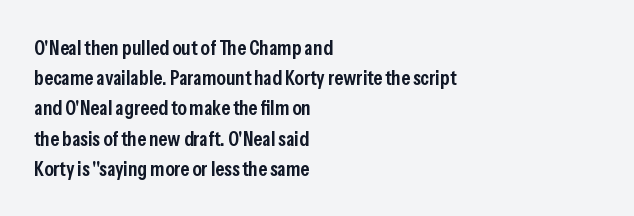
{"italic": "no", "bold": "semi", "underline": "no", "align": "left", "line_spacing": "normal", "line_spacing_ratio": 1.44, "letter_spacing": "normal", "letter_spacing_em": 0.0, "glyph_px": 21}
